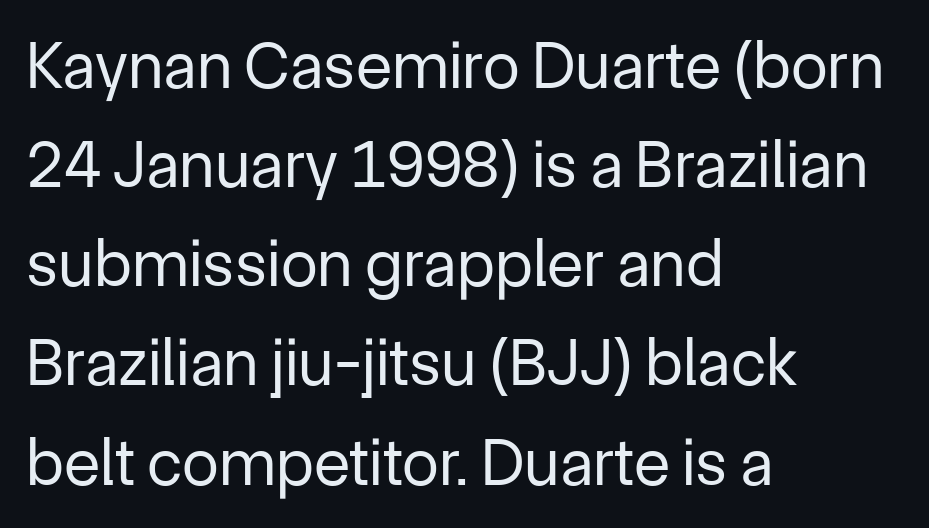
{"serif": "no", "italic": "no", "bold": "no", "weight": "regular", "width": "normal", "stroke_contrast": "low", "x_height": "medium", "monospaced": "no", "underline": "no", "align": "left", "line_spacing": "normal", "line_spacing_ratio": 1.48, "letter_spacing": "normal", "letter_spacing_em": 0.0, "glyph_px": 67}
